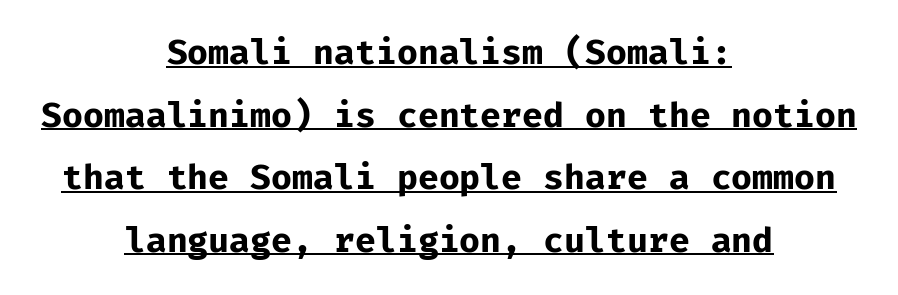
A typesetter would call this monospace, since all characters share one set width. Students, this is bold: see how much ink each stroke carries. Characters follow at the spacing the type designer built in. The designer went with a sans here, leaving each stem footless.
